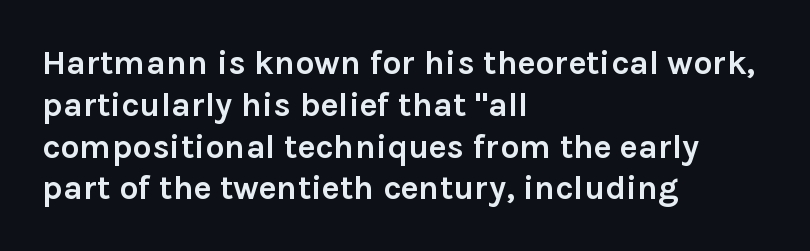
The image shows 34 px semibold sans-serif type, upright; set left-aligned, line spacing 1.23x, normal letter spacing, not underlined; a medium x-height.
